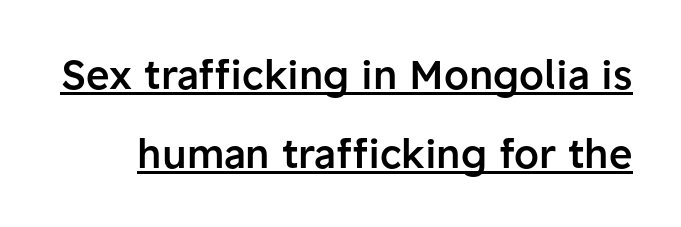
Q: Is the text bold? A: Semi-bold.
Q: Is the text italic (slanted)? A: No, it is upright.
Q: Is the typeface a serif or a sans-serif typeface? A: Sans-serif.
Q: Is the text underlined? A: Yes.
Q: Is the spacing between letters normal or unusually wide? A: Normal.
Q: Is the spacing between lines tight, normal or loose? A: Loose.
Q: Width (condensed, normal, or wide)? A: Normal.
Q: Stroke contrast? A: Low.
Q: x-height? A: Medium.
Q: Monospaced? A: No.
